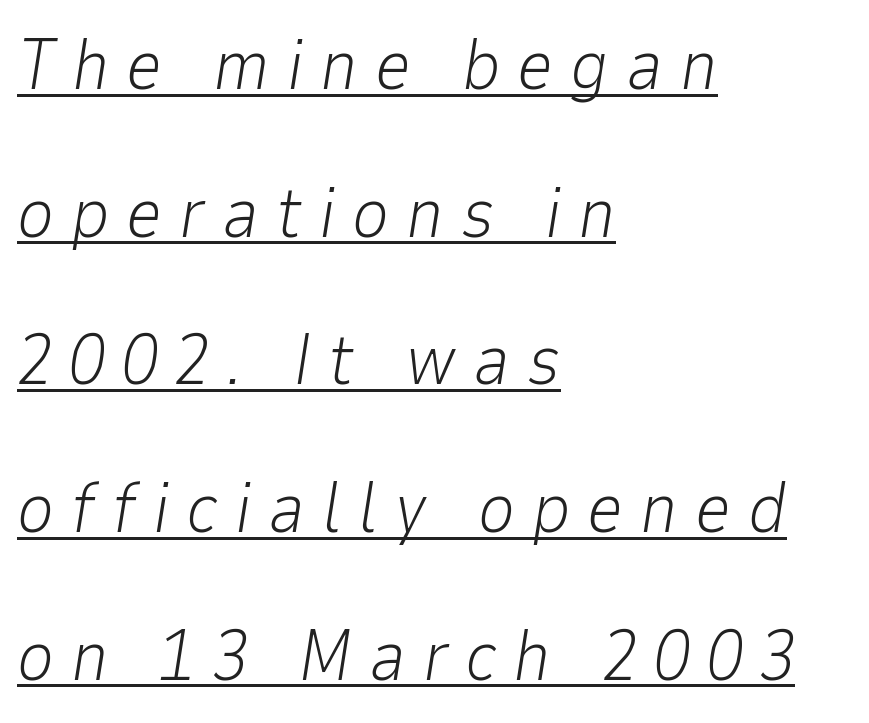
Glance below the letters and you will spot a drawn line. How are the letters spaced? Widely, with obvious added tracking. The weight tops out at a normal text grade. Is this a fixed-width face? No — the glyphs have proportional, varying widths. In CSS terms this would be text-align: left.
